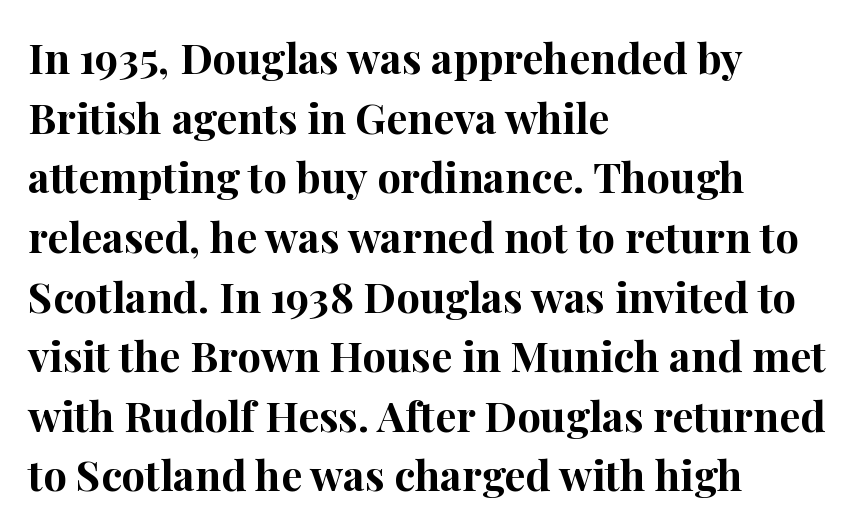
Vertical strokes here are truly vertical. Decoration check: the copy has no underline. A typesetter would label this face a serif. Students, note that the glyphs here touch the page at normal intervals. Weight check: bold — yes, fully. One-word summary of the alignment: left.
